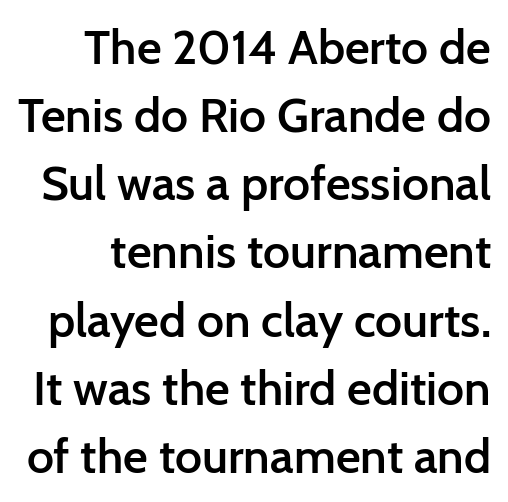
Q: Is the text bold? A: Semi-bold.
Q: Is the text italic (slanted)? A: No, it is upright.
Q: Is the typeface a serif or a sans-serif typeface? A: Sans-serif.
Q: Is the text underlined? A: No.
Q: Is the spacing between letters normal or unusually wide? A: Normal.
Q: Is the spacing between lines tight, normal or loose? A: Normal.
Q: Width (condensed, normal, or wide)? A: Normal.
Q: Stroke contrast? A: Low.
Q: x-height? A: Medium.
Q: Monospaced? A: No.
